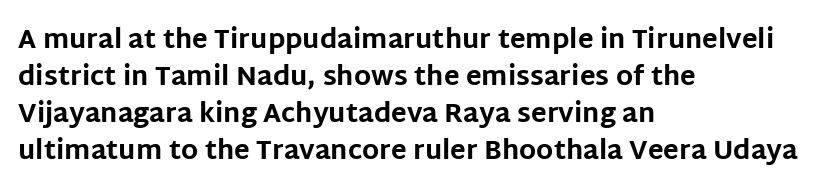
The image shows 26 px bold type, upright; set left-aligned, normal line spacing (1.42x), normal letter spacing, not underlined.
